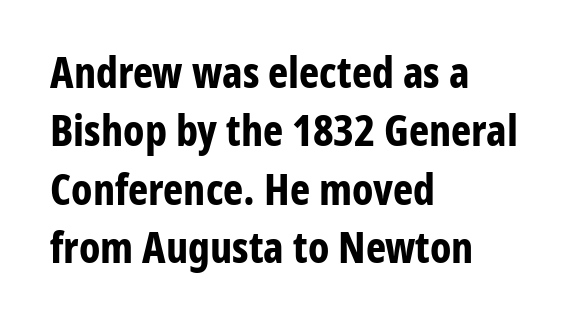
{"serif": "no", "italic": "no", "bold": "yes", "weight": "bold", "width": "condensed", "stroke_contrast": "low", "x_height": "medium", "monospaced": "no", "underline": "no", "align": "left", "line_spacing": "normal", "line_spacing_ratio": 1.36, "letter_spacing": "normal", "letter_spacing_em": 0.0, "glyph_px": 43}
